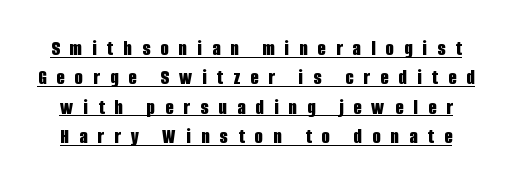
{"italic": "no", "bold": "yes", "underline": "yes", "line_spacing": "normal", "line_spacing_ratio": 1.4, "letter_spacing": "wide", "letter_spacing_em": 0.49, "glyph_px": 21}
